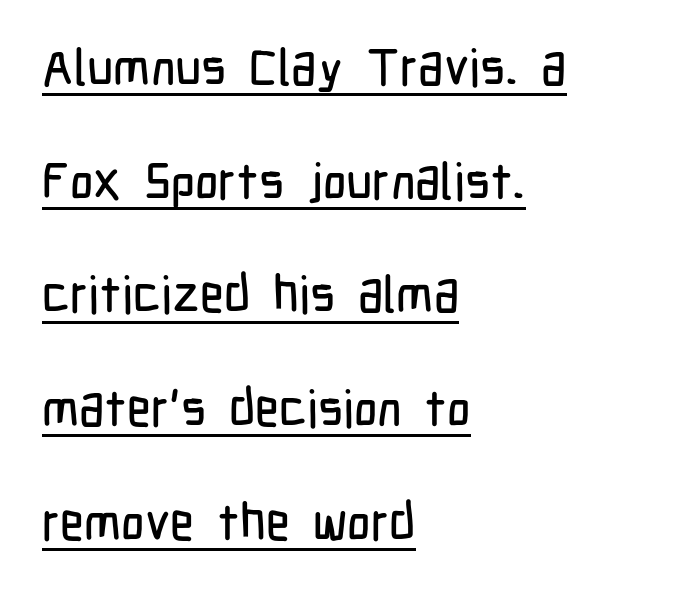
Q: Is the text italic (slanted)? A: No, it is upright.
Q: Is the typeface a serif or a sans-serif typeface? A: Sans-serif.
Q: Is the text underlined? A: Yes.
Q: How is the paragraph aligned? A: Left-aligned.
Q: Is the spacing between letters normal or unusually wide? A: Normal.
Q: Is the spacing between lines tight, normal or loose? A: Loose.
Q: Width (condensed, normal, or wide)? A: Condensed.
Q: Stroke contrast? A: Low.
Q: x-height? A: Medium.
Q: Monospaced? A: No.
